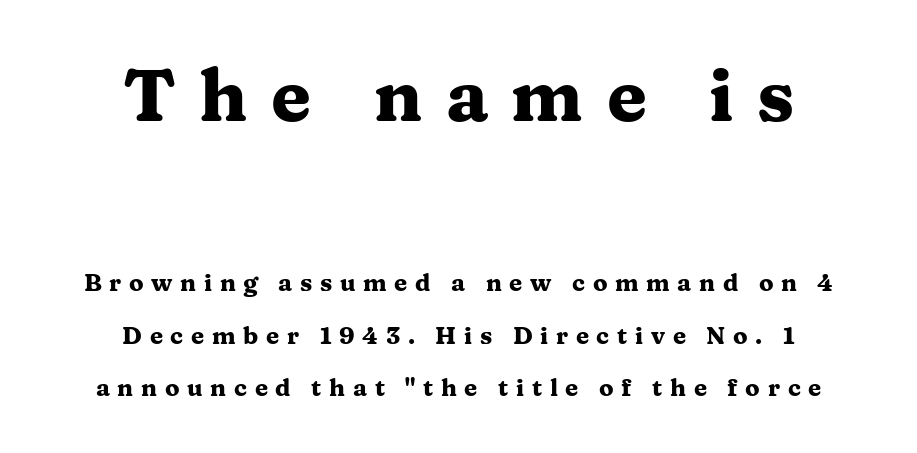
{"serif": "yes", "italic": "no", "bold": "yes", "weight": "heavy", "width": "wide", "stroke_contrast": "medium", "x_height": "medium", "monospaced": "no", "underline": "no", "align": "center", "line_spacing": "loose", "line_spacing_ratio": 2.19, "letter_spacing": "wide", "letter_spacing_em": 0.32, "larger_block": "first", "size_ratio": 3.04, "glyph_px": 73}
